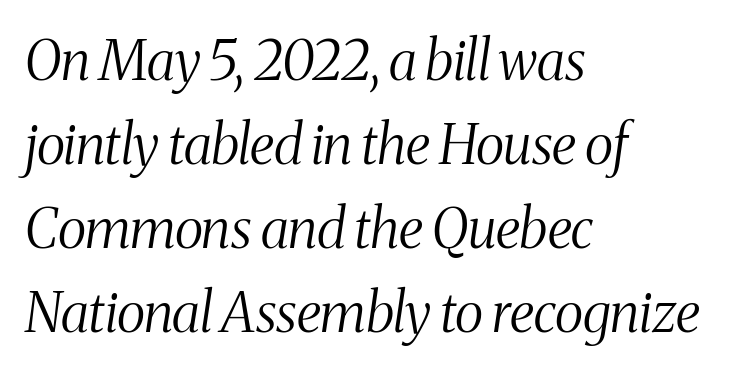
Q: Is the text bold? A: No.
Q: Is the text italic (slanted)? A: Yes, it leans right by about 8 degrees.
Q: Is the typeface a serif or a sans-serif typeface? A: Serif.
Q: Is the text underlined? A: No.
Q: How is the paragraph aligned? A: Left-aligned.
Q: Is the spacing between letters normal or unusually wide? A: Normal.
Q: Is the spacing between lines tight, normal or loose? A: Normal.
Q: Width (condensed, normal, or wide)? A: Condensed.
Q: Stroke contrast? A: Medium.
Q: x-height? A: Medium.
Q: Monospaced? A: No.
